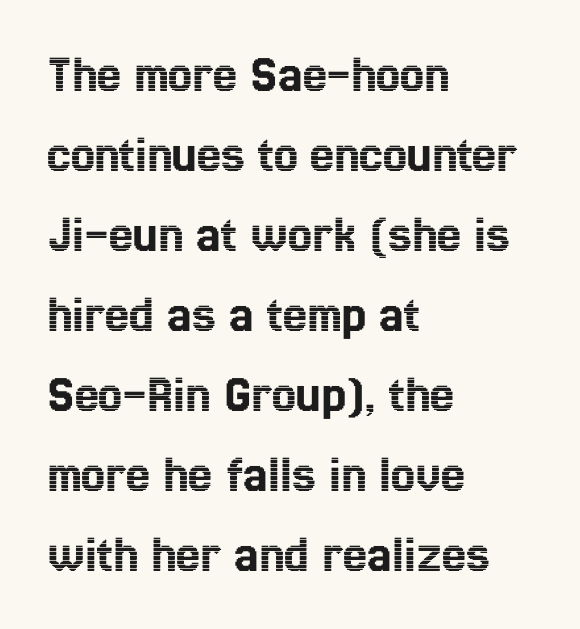
The face used here is rendered with its standard letterfit. Designer's note — italics off, roman on. Where is the straight margin? On the left. No word sits above an underline. The rendering uses natural spacing where letterforms have individual widths. Vertical spacing — default.
